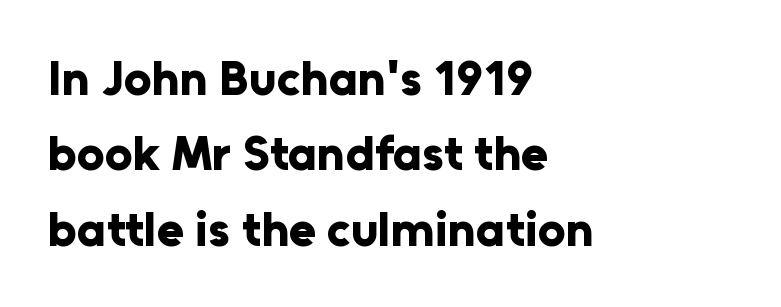
The image shows 49 px bold sans-serif type, upright; set left-aligned, normal line spacing (1.54x), normal letter spacing, not underlined; low stroke contrast and a medium x-height.
